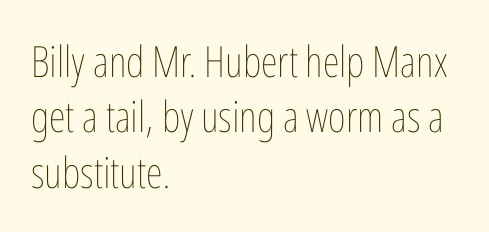
The lettering holds an erect, upright posture throughout. Beneath every word, the page is bare. The lines sit at an ordinary, default distance from one another. There is no visible air inserted between adjacent glyphs. The passage shown is not bold in any degree. These lines are rendered in a variable-pitch font.
